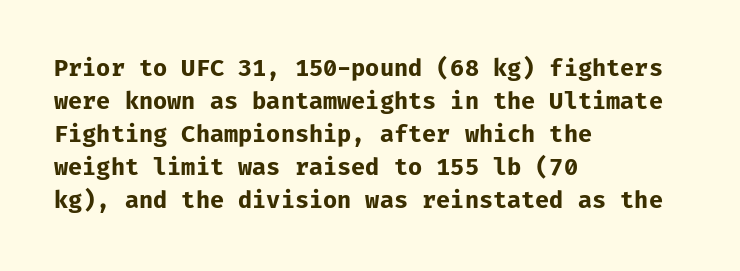
This sample keeps an unexceptional amount of space between lines. Strokes here are thick enough to call this a true bold. A student would call this left alignment; a typographer would say flush left, rag right. You can tell it's not italic because the verticals are truly vertical.
